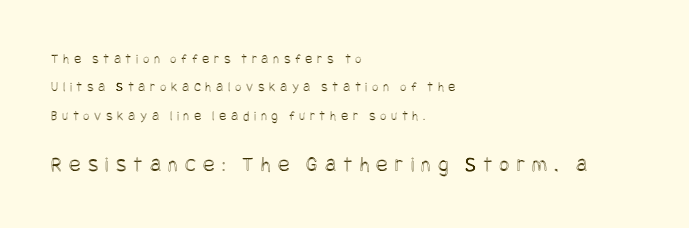
Underlining? Definitely not there. Type size steps up from the first block to the second. The rendering inserts visible extra space after every character. This rendering uses left alignment, leaving the right contour irregular. The lettering stays uniformly vertical, giving the passage a roman look. You could fit nearly another row in the gap between these rows.
